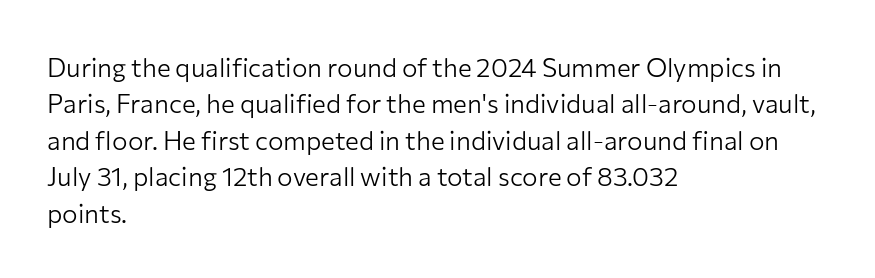
Q: Is the text bold? A: No.
Q: Is the text italic (slanted)? A: No, it is upright.
Q: Is the text underlined? A: No.
Q: How is the paragraph aligned? A: Left-aligned.
Q: Is the spacing between letters normal or unusually wide? A: Normal.
Q: Is the spacing between lines tight, normal or loose? A: Normal.
